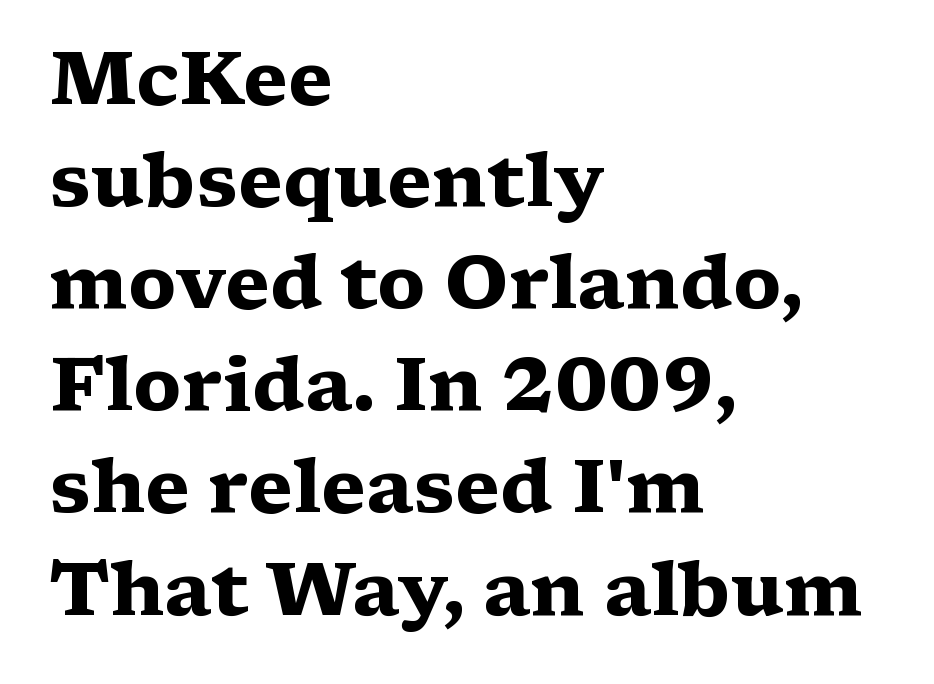
{"serif": "yes", "italic": "no", "bold": "yes", "weight": "heavy", "width": "wide", "stroke_contrast": "medium", "x_height": "medium", "monospaced": "no", "underline": "no", "align": "left", "line_spacing": "normal", "line_spacing_ratio": 1.38, "letter_spacing": "normal", "letter_spacing_em": 0.0, "glyph_px": 74}
